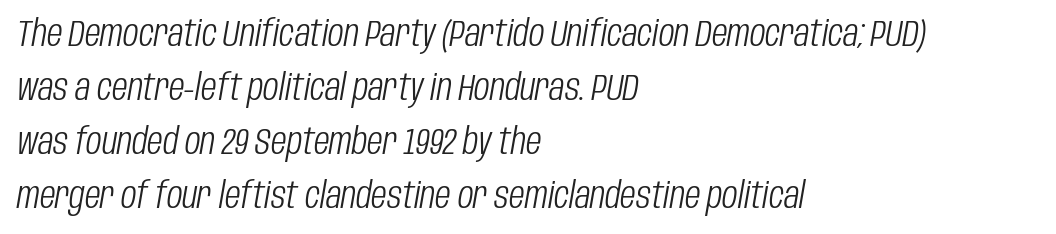
The lines are quadded left. Proportional: the letters do not fall into vertical columns. You could call the tracking neutral — neither tight nor loose. The block of text has a typical density, with ordinary space between rows. Emphasis-style slanted type is in use.
